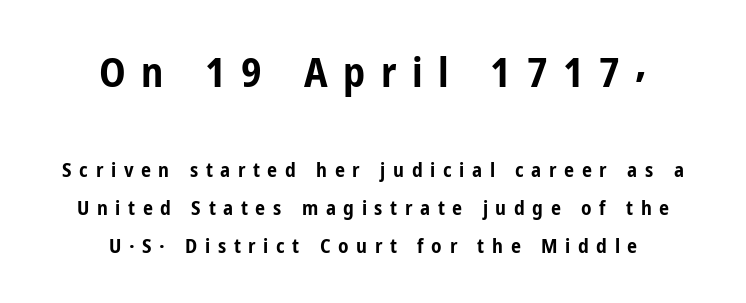
{"serif": "no", "italic": "no", "bold": "yes", "weight": "bold", "width": "condensed", "stroke_contrast": "low", "x_height": "medium", "monospaced": "no", "underline": "no", "align": "center", "line_spacing": "loose", "line_spacing_ratio": 1.92, "letter_spacing": "wide", "letter_spacing_em": 0.38, "larger_block": "first", "size_ratio": 2.05, "glyph_px": 41}
